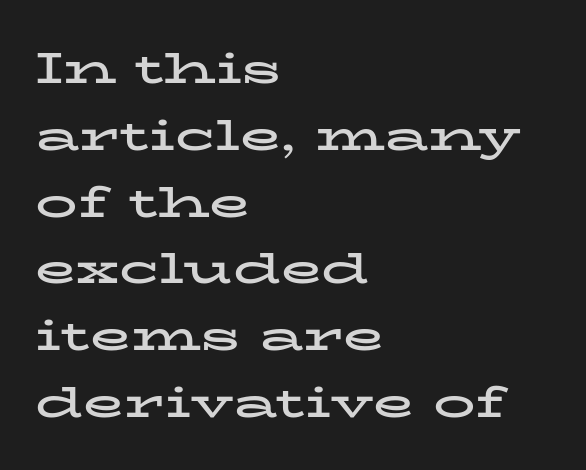
Q: Is the text bold? A: Yes.
Q: Is the text italic (slanted)? A: No, it is upright.
Q: Is the typeface a serif or a sans-serif typeface? A: Serif.
Q: Is the text underlined? A: No.
Q: How is the paragraph aligned? A: Left-aligned.
Q: Is the spacing between letters normal or unusually wide? A: Normal.
Q: Is the spacing between lines tight, normal or loose? A: Normal.
Q: Width (condensed, normal, or wide)? A: Wide.
Q: Stroke contrast? A: Low.
Q: x-height? A: Medium.
Q: Monospaced? A: No.
